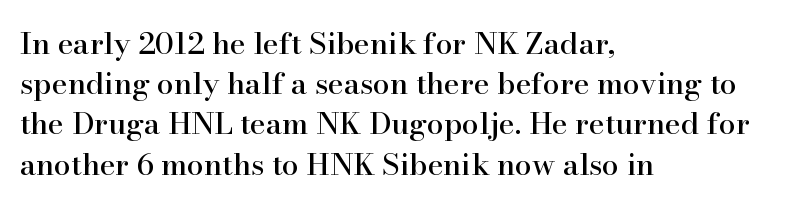
Letter spacing: default. The face used here is proportionally spaced, like ordinary book or web type. The text block is weighted toward the left margin, trailing off unevenly rightward. The font family rendered here belongs to the serif group.
